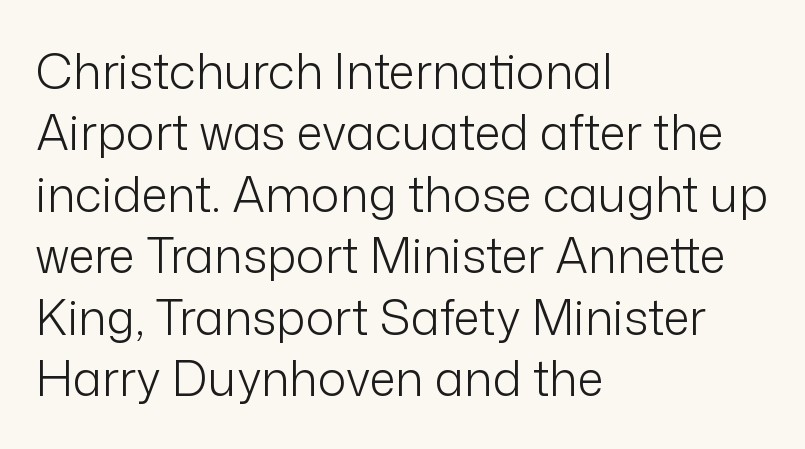
Q: Is the text bold? A: No.
Q: Is the text italic (slanted)? A: No, it is upright.
Q: Is the typeface a serif or a sans-serif typeface? A: Sans-serif.
Q: Is the text underlined? A: No.
Q: How is the paragraph aligned? A: Left-aligned.
Q: Is the spacing between letters normal or unusually wide? A: Normal.
Q: Is the spacing between lines tight, normal or loose? A: Normal.
Q: Width (condensed, normal, or wide)? A: Normal.
Q: Stroke contrast? A: Low.
Q: x-height? A: Medium.
Q: Monospaced? A: No.
